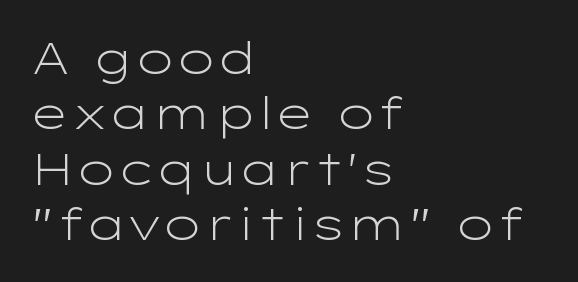
{"serif": "no", "italic": "no", "bold": "no", "weight": "light", "width": "wide", "stroke_contrast": "low", "x_height": "medium", "monospaced": "no", "underline": "no", "align": "left", "line_spacing": "normal", "line_spacing_ratio": 1.26, "letter_spacing": "normal", "letter_spacing_em": 0.0, "glyph_px": 44}
